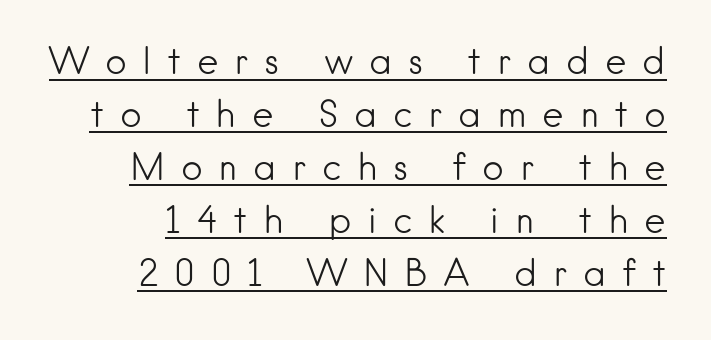
This sample carries an underscore along the baseline area. Posture: vertical. Vertically, the passage feels balanced, rows spaced as you'd expect. Note the varied advance widths — an 'i' is clearly narrower than an 'm'. I'd call this a sans setting — the letters go barefoot.
